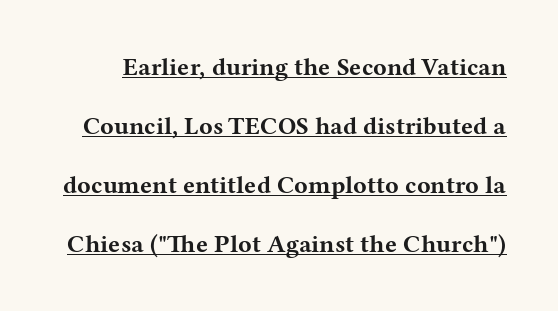
Q: Is the text bold? A: Yes.
Q: Is the text italic (slanted)? A: No, it is upright.
Q: Is the text underlined? A: Yes.
Q: Is the spacing between letters normal or unusually wide? A: Normal.
Q: Is the spacing between lines tight, normal or loose? A: Loose.
